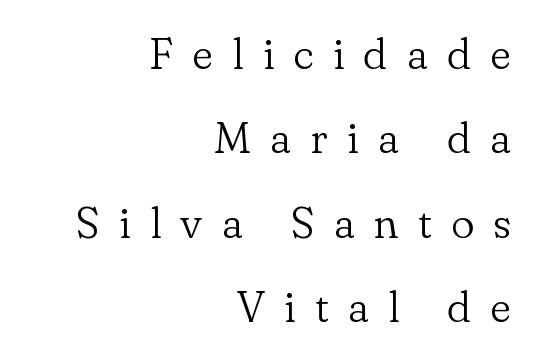
Q: Is the text bold? A: No.
Q: Is the text italic (slanted)? A: No, it is upright.
Q: Is the typeface a serif or a sans-serif typeface? A: Serif.
Q: Is the text underlined? A: No.
Q: How is the paragraph aligned? A: Right-aligned.
Q: Is the spacing between letters normal or unusually wide? A: Unusually wide.
Q: Is the spacing between lines tight, normal or loose? A: Loose.
Q: Width (condensed, normal, or wide)? A: Normal.
Q: Stroke contrast? A: Low.
Q: x-height? A: Small.
Q: Monospaced? A: No.
